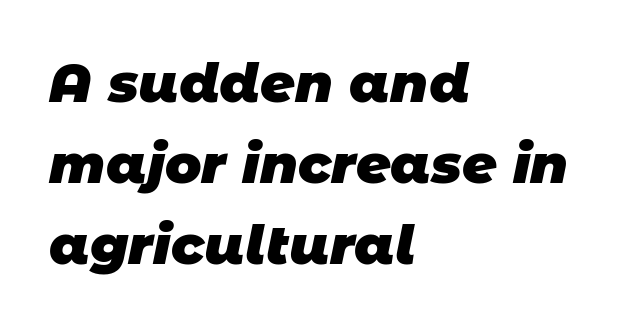
{"serif": "no", "bold": "yes", "weight": "heavy", "width": "normal", "stroke_contrast": "low", "x_height": "large", "monospaced": "no", "underline": "no", "align": "left", "line_spacing": "normal", "line_spacing_ratio": 1.5, "letter_spacing": "normal", "letter_spacing_em": 0.0, "glyph_px": 54}
